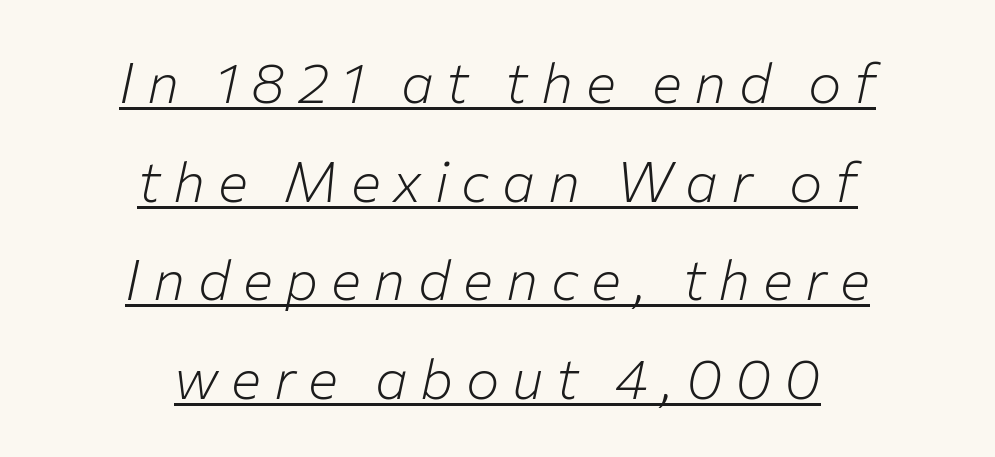
Would a proofreader flag this as italicized? Yes. These characters rest on top of a visible drawn line. Here the designer chose a conventional face with non-uniform glyph widths. Heft: none added — not bold.
